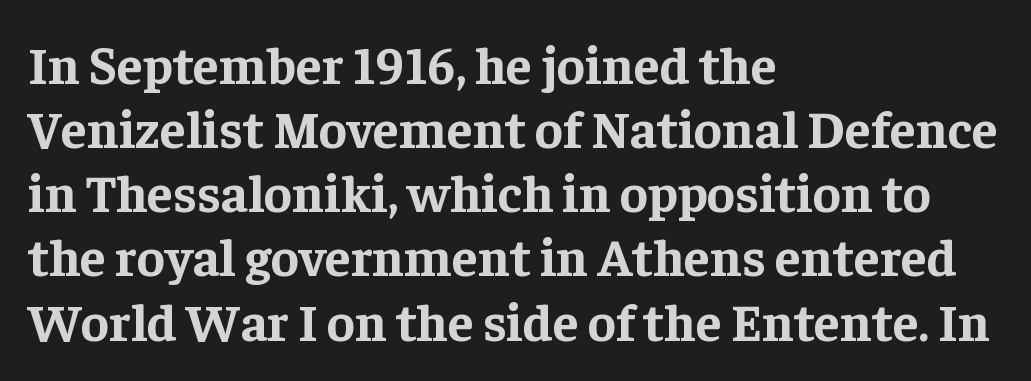
Q: Is the text bold? A: Yes.
Q: Is the text italic (slanted)? A: No, it is upright.
Q: Is the typeface a serif or a sans-serif typeface? A: Serif.
Q: Is the text underlined? A: No.
Q: How is the paragraph aligned? A: Left-aligned.
Q: Is the spacing between letters normal or unusually wide? A: Normal.
Q: Width (condensed, normal, or wide)? A: Normal.
Q: Stroke contrast? A: Low.
Q: x-height? A: Medium.
Q: Monospaced? A: No.
